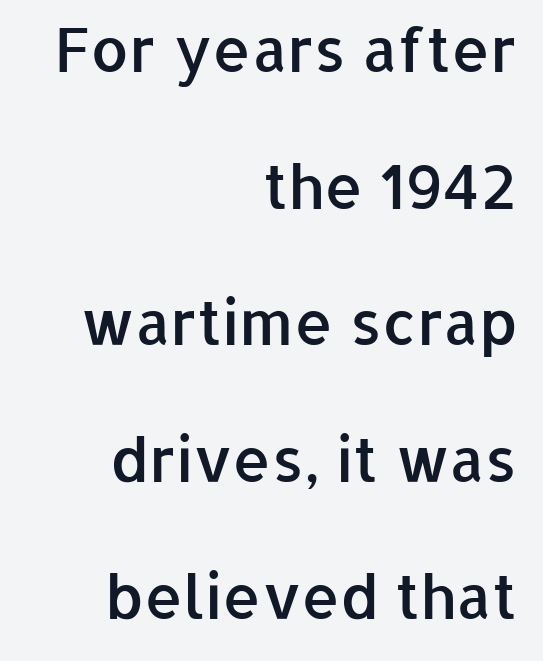
Q: Is the text bold? A: Semi-bold.
Q: Is the text italic (slanted)? A: No, it is upright.
Q: Is the typeface a serif or a sans-serif typeface? A: Sans-serif.
Q: Is the text underlined? A: No.
Q: How is the paragraph aligned? A: Right-aligned.
Q: Is the spacing between letters normal or unusually wide? A: Normal.
Q: Is the spacing between lines tight, normal or loose? A: Loose.
Q: Width (condensed, normal, or wide)? A: Normal.
Q: Stroke contrast? A: Low.
Q: x-height? A: Medium.
Q: Monospaced? A: No.
